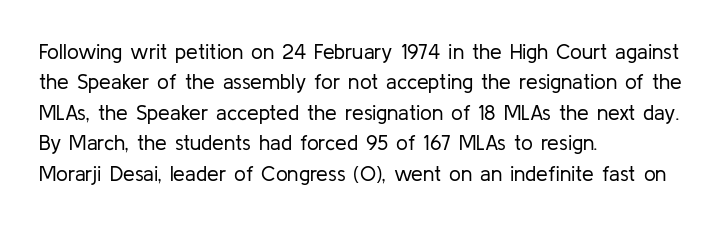
{"italic": "no", "bold": "no", "underline": "no", "align": "left", "line_spacing": "normal", "line_spacing_ratio": 1.45, "letter_spacing": "normal", "letter_spacing_em": 0.0, "glyph_px": 21}
